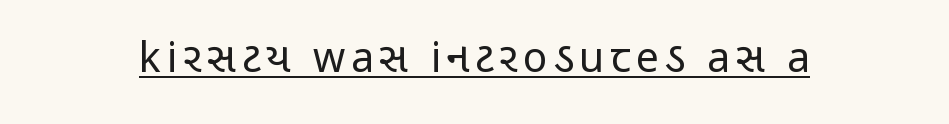
The image shows 41 px regular-weight, condensed sans-serif type, upright; set underlined; low stroke contrast and a medium x-height.
